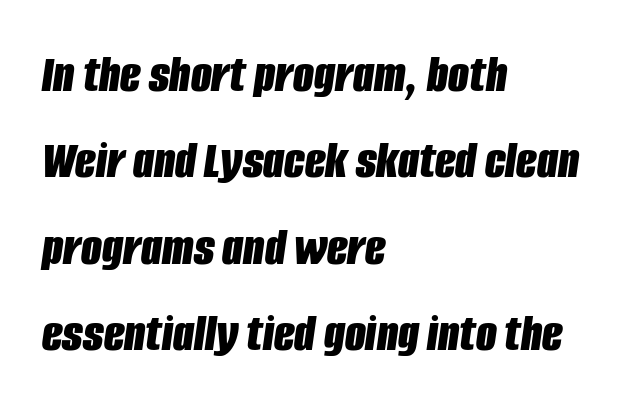
The image shows 54 px bold, condensed type, italic (leaning right); set left-aligned, normal line spacing (1.6x), normal letter spacing, not underlined; low stroke contrast and a large x-height.
